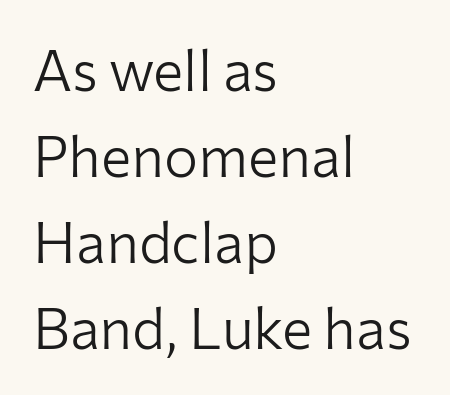
{"serif": "no", "italic": "no", "bold": "no", "weight": "light", "width": "normal", "stroke_contrast": "low", "x_height": "medium", "monospaced": "no", "underline": "no", "align": "left", "line_spacing": "normal", "line_spacing_ratio": 1.51, "letter_spacing": "normal", "letter_spacing_em": 0.0, "glyph_px": 57}
